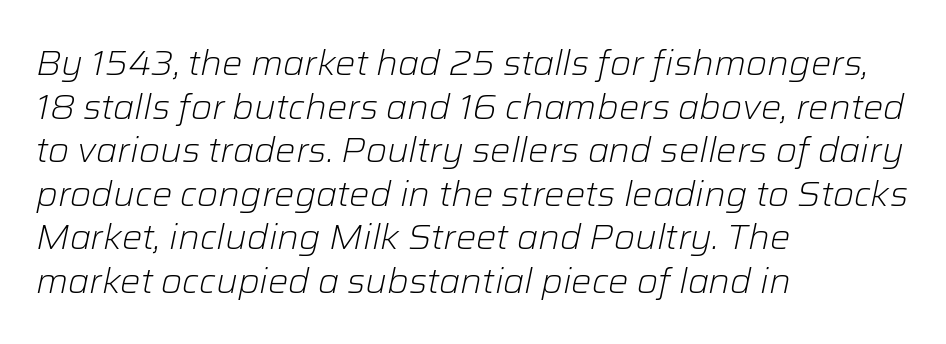
{"italic": "yes", "lean": "right", "slant_degrees": 12, "bold": "no", "weight": "light", "width": "normal", "stroke_contrast": "low", "x_height": "medium", "monospaced": "no", "underline": "no", "align": "left", "line_spacing": "normal", "line_spacing_ratio": 1.28, "letter_spacing": "normal", "letter_spacing_em": 0.0, "glyph_px": 34}
